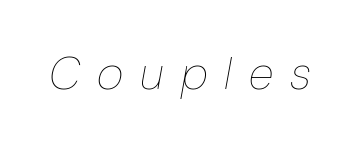
Q: Is the text bold? A: No.
Q: Is the text italic (slanted)? A: Yes, it leans right by about 10 degrees.
Q: Is the text underlined? A: No.
Q: Is the spacing between letters normal or unusually wide? A: Unusually wide.
Q: Width (condensed, normal, or wide)? A: Condensed.
Q: Stroke contrast? A: Low.
Q: x-height? A: Medium.
Q: Monospaced? A: No.
